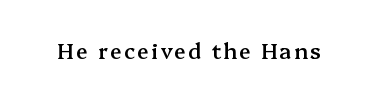
The image shows 21 px text type, upright; set not underlined.
